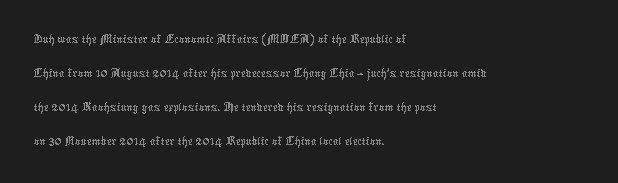
Q: Is the text bold? A: No.
Q: Is the text italic (slanted)? A: No, it is upright.
Q: Is the text underlined? A: No.
Q: How is the paragraph aligned? A: Left-aligned.
Q: Is the spacing between letters normal or unusually wide? A: Normal.
Q: Width (condensed, normal, or wide)? A: Normal.
Q: Stroke contrast? A: Low.
Q: x-height? A: Medium.
Q: Monospaced? A: No.
